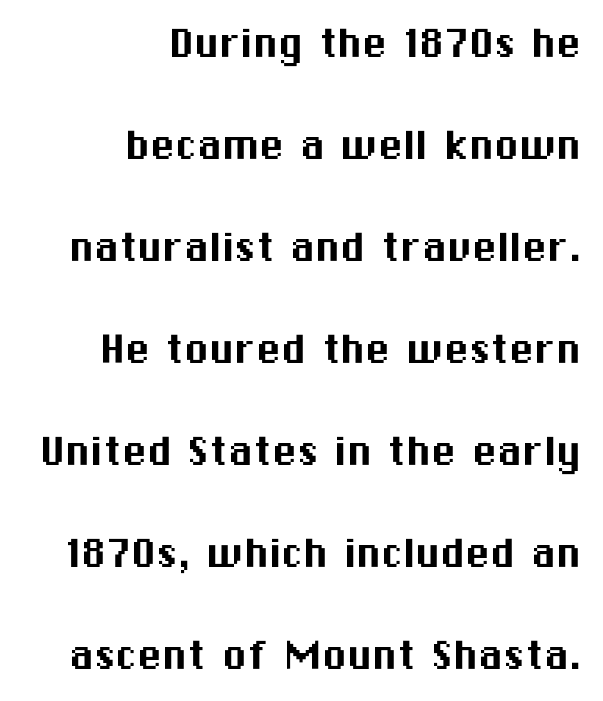
Q: Is the text italic (slanted)? A: No, it is upright.
Q: Is the typeface a serif or a sans-serif typeface? A: Sans-serif.
Q: Is the text underlined? A: No.
Q: How is the paragraph aligned? A: Right-aligned.
Q: Is the spacing between letters normal or unusually wide? A: Normal.
Q: Is the spacing between lines tight, normal or loose? A: Loose.
Q: Width (condensed, normal, or wide)? A: Normal.
Q: Stroke contrast? A: Medium.
Q: x-height? A: Medium.
Q: Monospaced? A: No.
